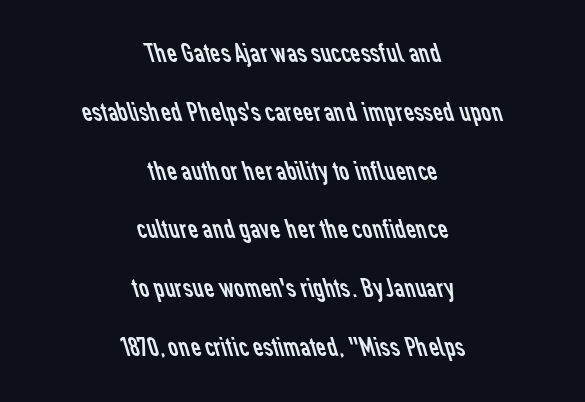
One-word summary of the alignment: center. Are there feet on the stems? There aren't — it's a sans. The rendering uses natural spacing where letterforms have individual widths. Default kerning and tracking; the words read as compact shapes. Beneath every word, the page is bare.
